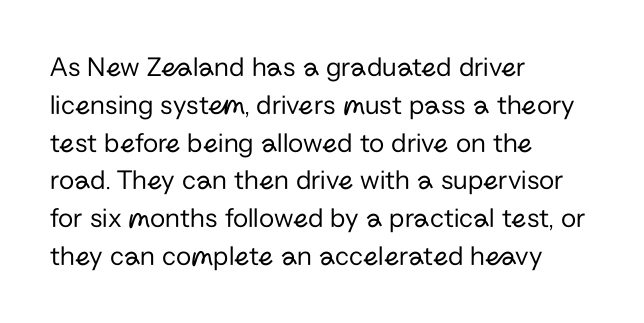
Q: Is the text bold? A: No.
Q: Is the text italic (slanted)? A: No, it is upright.
Q: Is the typeface a serif or a sans-serif typeface? A: Sans-serif.
Q: Is the text underlined? A: No.
Q: How is the paragraph aligned? A: Left-aligned.
Q: Is the spacing between letters normal or unusually wide? A: Normal.
Q: Is the spacing between lines tight, normal or loose? A: Normal.
Q: Width (condensed, normal, or wide)? A: Normal.
Q: Stroke contrast? A: Low.
Q: x-height? A: Medium.
Q: Monospaced? A: No.
